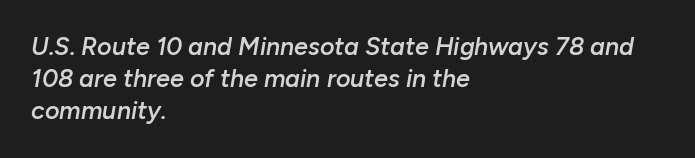
{"italic": "yes", "lean": "right", "slant_degrees": 10, "bold": "semi", "underline": "no", "align": "left", "line_spacing": "normal", "line_spacing_ratio": 1.29, "letter_spacing": "normal", "letter_spacing_em": 0.0, "glyph_px": 25}
